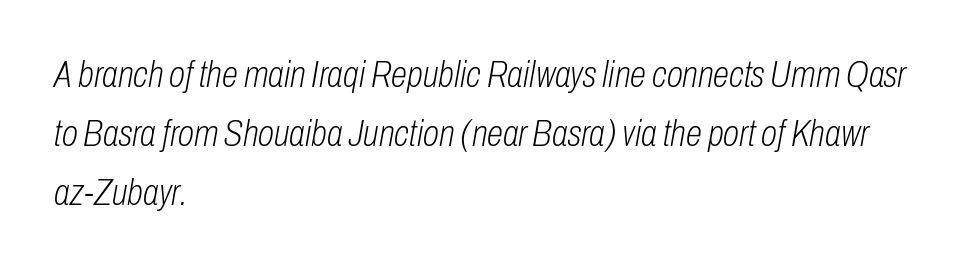
The image shows 37 px light, condensed type, italic (leaning right); set left-aligned, normal line spacing (1.59x), normal letter spacing, not underlined; low stroke contrast and a medium x-height.
